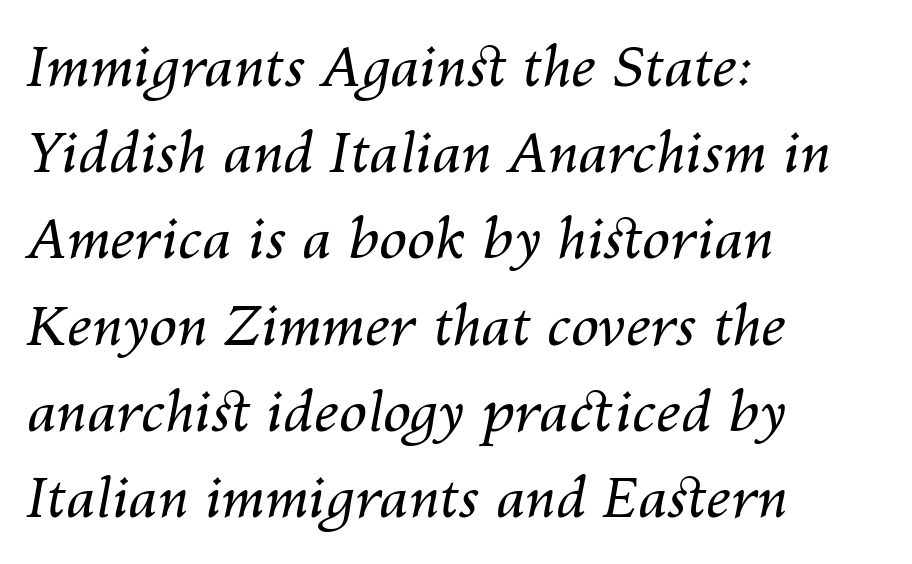
Each letter keeps its own natural width here, so spacing adapts to shape. Honestly, the letter spacing is just normal — you wouldn't notice it. Each new line begins a customary step beneath the previous one. The face looks like a standard text weight, possibly lighter. Does the copy run flush right? No — it runs flush left. This sample uses an oblique cut, with every glyph tilted off the vertical.
